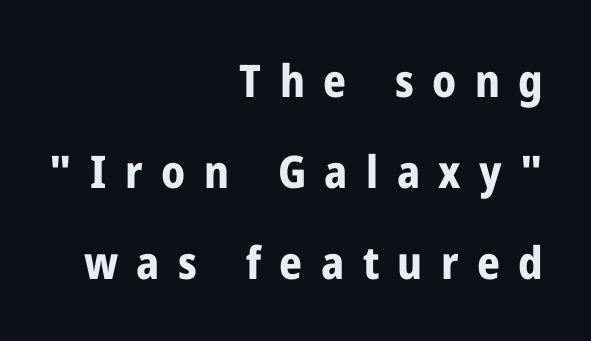
Q: Is the text bold? A: Yes.
Q: Is the text italic (slanted)? A: No, it is upright.
Q: Is the typeface a serif or a sans-serif typeface? A: Sans-serif.
Q: Is the text underlined? A: No.
Q: How is the paragraph aligned? A: Right-aligned.
Q: Is the spacing between letters normal or unusually wide? A: Unusually wide.
Q: Is the spacing between lines tight, normal or loose? A: Loose.
Q: Width (condensed, normal, or wide)? A: Condensed.
Q: Stroke contrast? A: Low.
Q: x-height? A: Medium.
Q: Monospaced? A: No.
